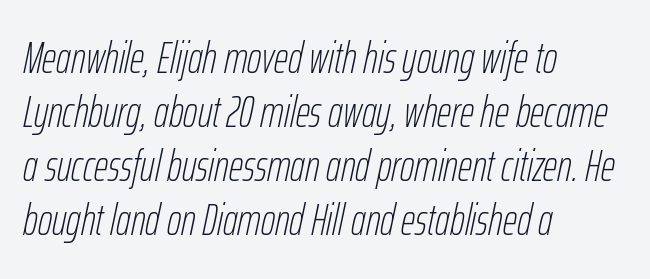
The image shows 44 px thin, condensed type, italic (leaning right); set left-aligned, line spacing 1.23x, normal letter spacing, not underlined; low stroke contrast and a medium x-height.
